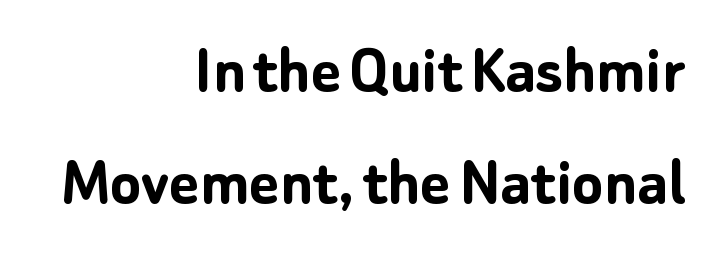
Q: Is the text bold? A: Yes.
Q: Is the text italic (slanted)? A: No, it is upright.
Q: Is the typeface a serif or a sans-serif typeface? A: Sans-serif.
Q: Is the text underlined? A: No.
Q: How is the paragraph aligned? A: Right-aligned.
Q: Is the spacing between letters normal or unusually wide? A: Normal.
Q: Is the spacing between lines tight, normal or loose? A: Normal.
Q: Width (condensed, normal, or wide)? A: Normal.
Q: Stroke contrast? A: Low.
Q: x-height? A: Medium.
Q: Monospaced? A: No.
